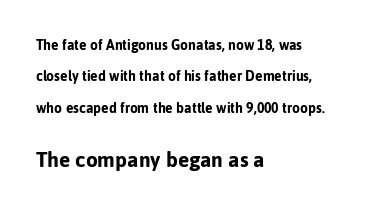
Q: Is the text bold? A: Yes.
Q: Is the text italic (slanted)? A: No, it is upright.
Q: Is the text underlined? A: No.
Q: How is the paragraph aligned? A: Left-aligned.
Q: Is the spacing between letters normal or unusually wide? A: Normal.
Q: Is the spacing between lines tight, normal or loose? A: Loose.
Q: Which block of text is set in a larger size, the first (top) or the second (bottom)? A: The second (bottom) one.
